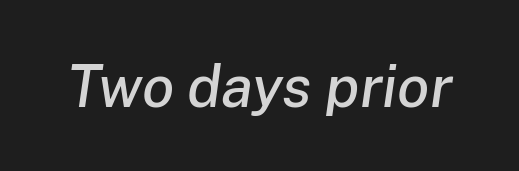
The image shows 59 px text type, italic (leaning right); set normal letter spacing, not underlined; low stroke contrast and a medium x-height.
